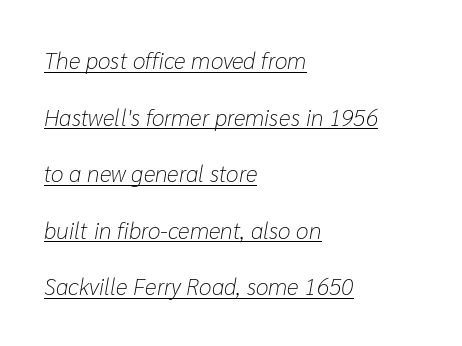
Q: Is the text bold? A: No.
Q: Is the text italic (slanted)? A: Yes, it leans right by about 10 degrees.
Q: Is the text underlined? A: Yes.
Q: How is the paragraph aligned? A: Left-aligned.
Q: Is the spacing between letters normal or unusually wide? A: Normal.
Q: Is the spacing between lines tight, normal or loose? A: Loose.
